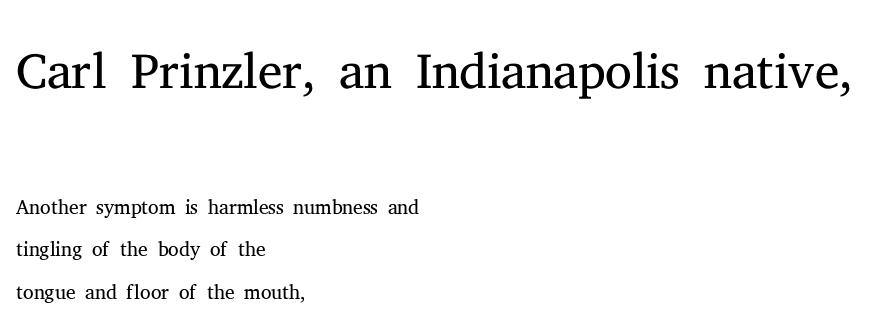
Each stroke keeps to a modest, everyday thickness or less. Unlike italic type, these characters show no tilt at all. You could not count columns in this text — the font is proportionally spaced. The passage shown stacks its lines at a standard gap. This rendering uses left alignment, leaving the right contour irregular.
